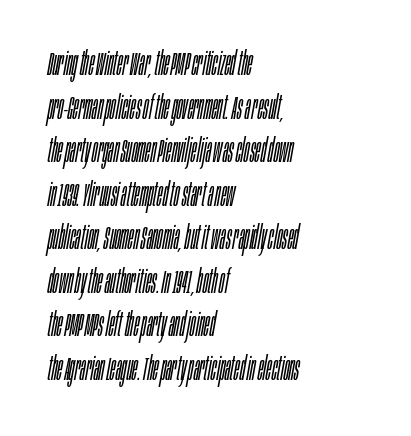
This sample uses an oblique cut, with every glyph tilted off the vertical. Lines of text with bare space underneath. If you measured baseline to baseline, you'd find a middling distance. Caption: standard tracking, unaltered. Short and long lines alike share a common starting point at left. Vertical stems look standard width or narrower in stroke.
